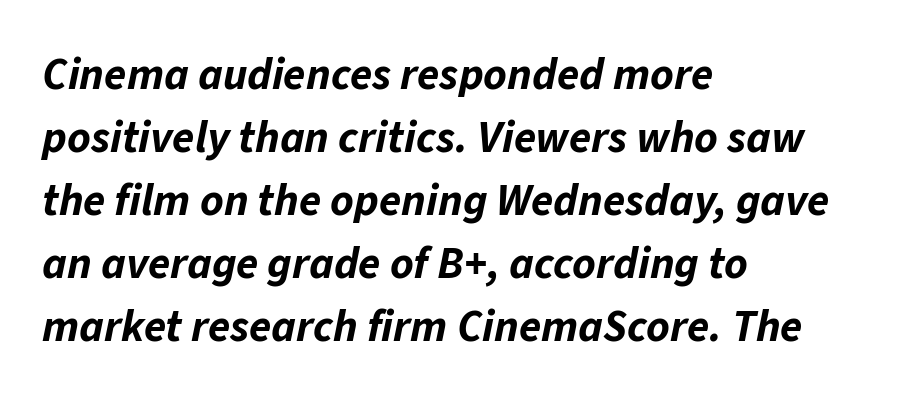
Designer's note — italics engaged. Heavy-handed strokes throughout: this text is bold. Has an underline been added? It has not. Honestly, the row spacing looks completely unremarkable. The type is set solid horizontally, with unmodified tracking. Character widths vary here, with narrow letters taking less room than wide ones.
